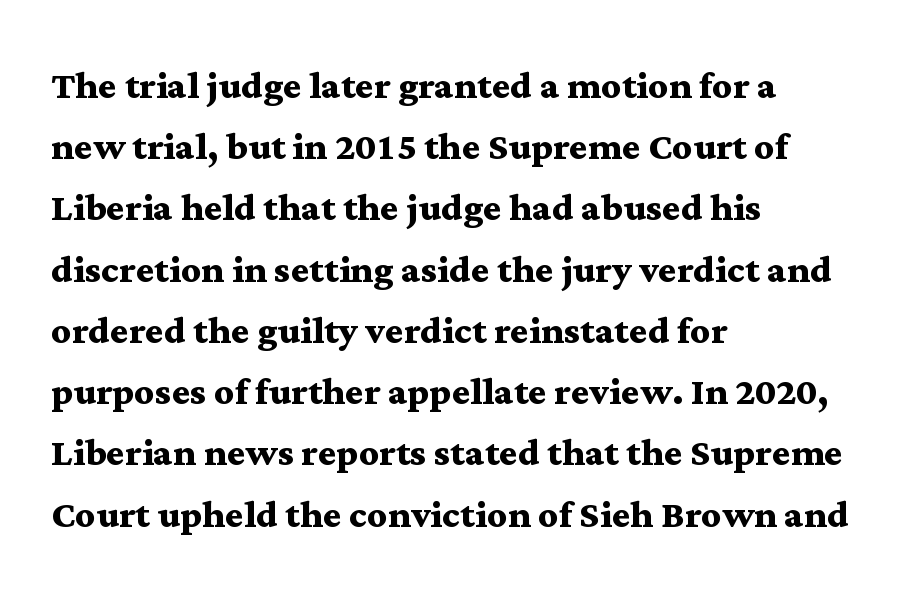
The image shows 49 px semibold, wide serif type, upright; set left-aligned, normal line spacing (1.25x), normal letter spacing, not underlined; medium stroke contrast and a medium x-height.
